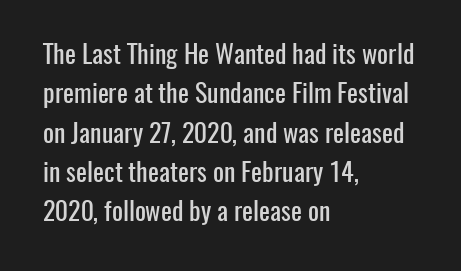
Q: Is the text italic (slanted)? A: No, it is upright.
Q: Is the text underlined? A: No.
Q: How is the paragraph aligned? A: Left-aligned.
Q: Is the spacing between letters normal or unusually wide? A: Normal.
Q: Is the spacing between lines tight, normal or loose? A: Normal.
